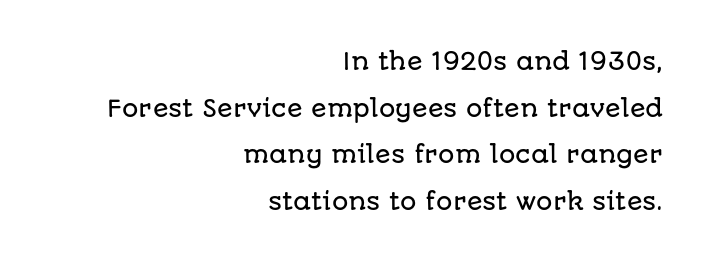
The image shows 23 px text type, upright; set right-aligned, loose line spacing (2.03x), normal letter spacing, not underlined.
